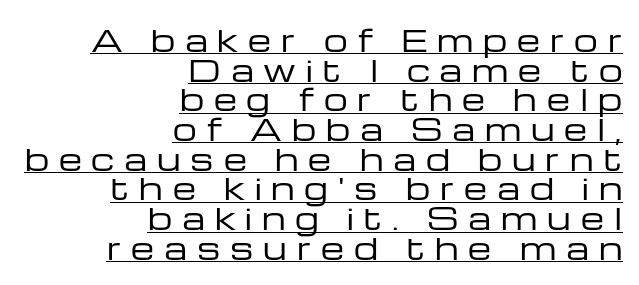
No heavy texture on the line: the type isn't bold. Notice how a bar underscores the lettering throughout. Tracking here is generous; glyphs stand well apart from one another. The line-height multiplier appears low, near solid setting.
